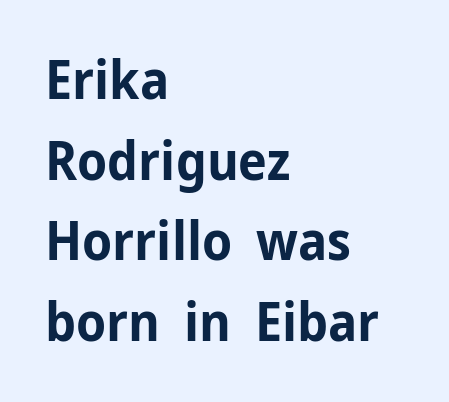
Q: Is the text bold? A: Yes.
Q: Is the text italic (slanted)? A: No, it is upright.
Q: Is the typeface a serif or a sans-serif typeface? A: Sans-serif.
Q: Is the text underlined? A: No.
Q: How is the paragraph aligned? A: Left-aligned.
Q: Is the spacing between letters normal or unusually wide? A: Normal.
Q: Is the spacing between lines tight, normal or loose? A: Normal.
Q: Width (condensed, normal, or wide)? A: Normal.
Q: Stroke contrast? A: Low.
Q: x-height? A: Medium.
Q: Monospaced? A: No.
